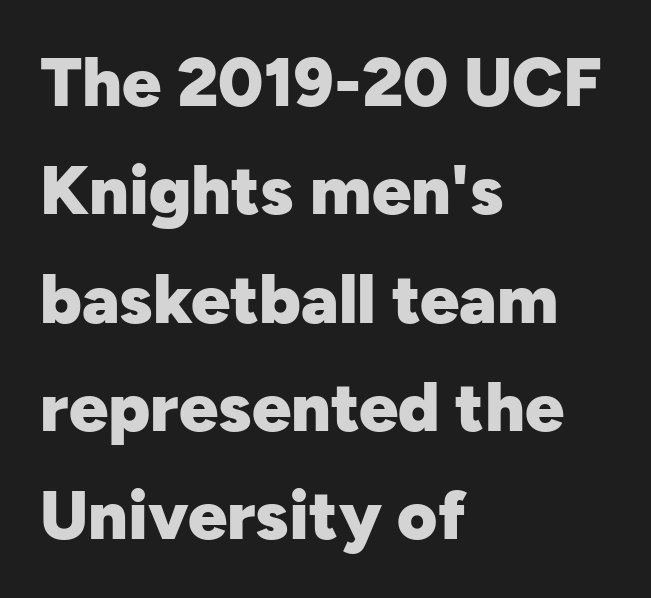
Q: Is the text bold? A: Yes.
Q: Is the text italic (slanted)? A: No, it is upright.
Q: Is the typeface a serif or a sans-serif typeface? A: Sans-serif.
Q: Is the text underlined? A: No.
Q: How is the paragraph aligned? A: Left-aligned.
Q: Is the spacing between letters normal or unusually wide? A: Normal.
Q: Is the spacing between lines tight, normal or loose? A: Normal.
Q: Width (condensed, normal, or wide)? A: Normal.
Q: Stroke contrast? A: Low.
Q: x-height? A: Medium.
Q: Monospaced? A: No.
